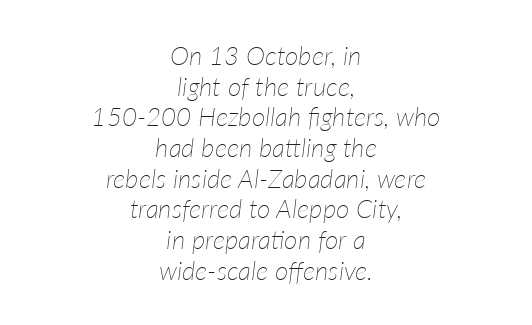
Every row of glyphs is offset so its center matches the block's center. The gaps between neighbouring characters are ordinary and unremarkable. Would a proofreader flag this as italicized? Yes. The space beneath each line is pristine and unruled. A quiet, ordinary-to-light weight characterises the typeface.
